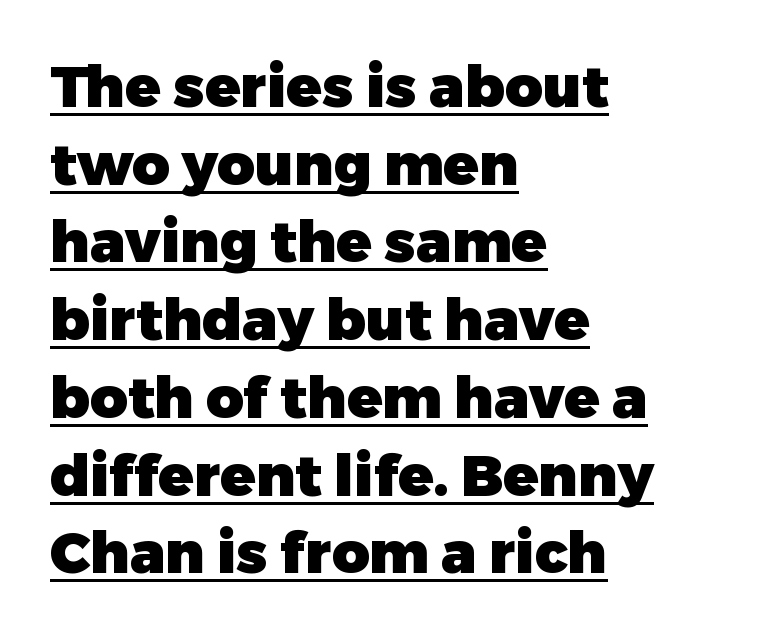
The image shows 58 px heavy sans-serif type, upright; set left-aligned, normal line spacing (1.34x), normal letter spacing, underlined; low stroke contrast and a medium x-height.
